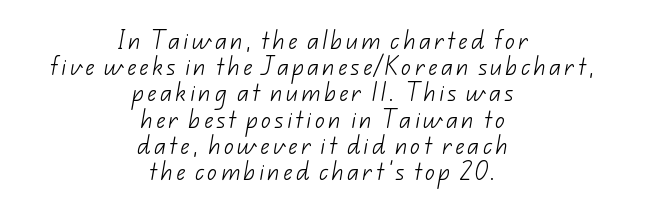
Q: Is the text bold? A: No.
Q: Is the text underlined? A: No.
Q: How is the paragraph aligned? A: Centered.
Q: Is the spacing between lines tight, normal or loose? A: Normal.
